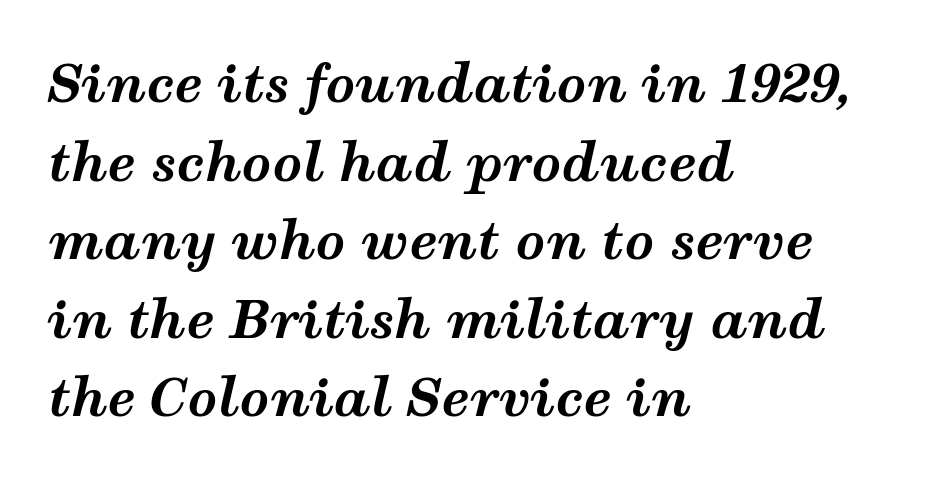
Vertically, the passage feels balanced, rows spaced as you'd expect. Line starts are locked; line ends wander. The passage shown is emphatically bold. Inter-character spacing is left at the font's built-in metrics. The foot of each line stays bare and open.
